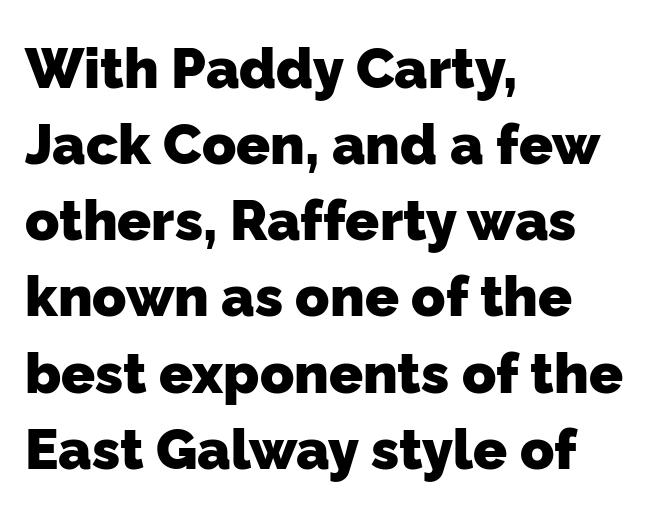
{"serif": "no", "bold": "yes", "weight": "heavy", "width": "normal", "stroke_contrast": "low", "x_height": "medium", "monospaced": "no", "underline": "no", "align": "left", "line_spacing": "normal", "line_spacing_ratio": 1.36, "letter_spacing": "normal", "letter_spacing_em": 0.0, "glyph_px": 56}
